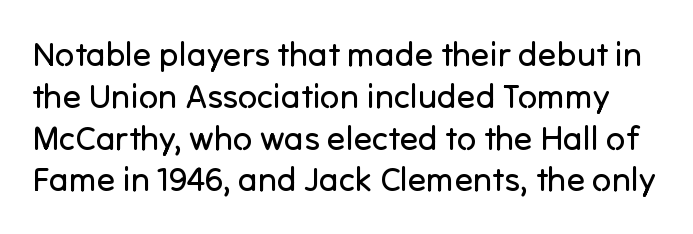
Q: Is the text bold? A: No.
Q: Is the text italic (slanted)? A: No, it is upright.
Q: Is the typeface a serif or a sans-serif typeface? A: Sans-serif.
Q: Is the text underlined? A: No.
Q: Is the spacing between letters normal or unusually wide? A: Normal.
Q: Width (condensed, normal, or wide)? A: Normal.
Q: Stroke contrast? A: Low.
Q: x-height? A: Medium.
Q: Monospaced? A: No.
